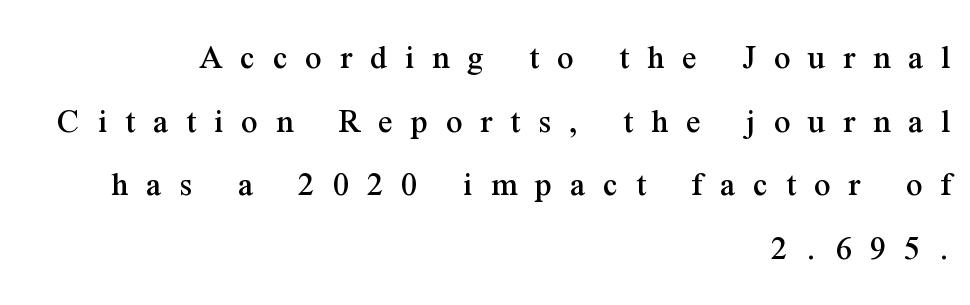
Q: Is the text italic (slanted)? A: No, it is upright.
Q: Is the typeface a serif or a sans-serif typeface? A: Serif.
Q: Is the text underlined? A: No.
Q: How is the paragraph aligned? A: Right-aligned.
Q: Is the spacing between letters normal or unusually wide? A: Unusually wide.
Q: Width (condensed, normal, or wide)? A: Normal.
Q: Stroke contrast? A: Medium.
Q: x-height? A: Medium.
Q: Monospaced? A: No.
